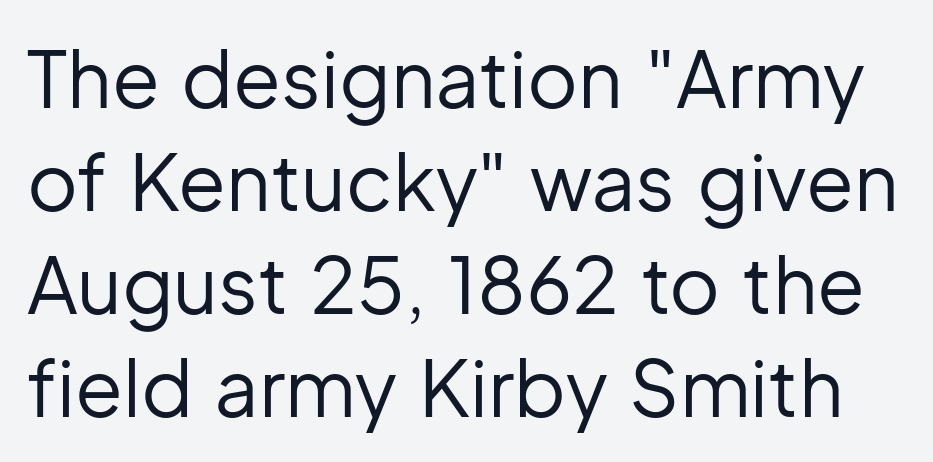
The image shows 78 px regular-weight sans-serif type, upright; set normal line spacing (1.32x), normal letter spacing, not underlined; low stroke contrast and a medium x-height.
